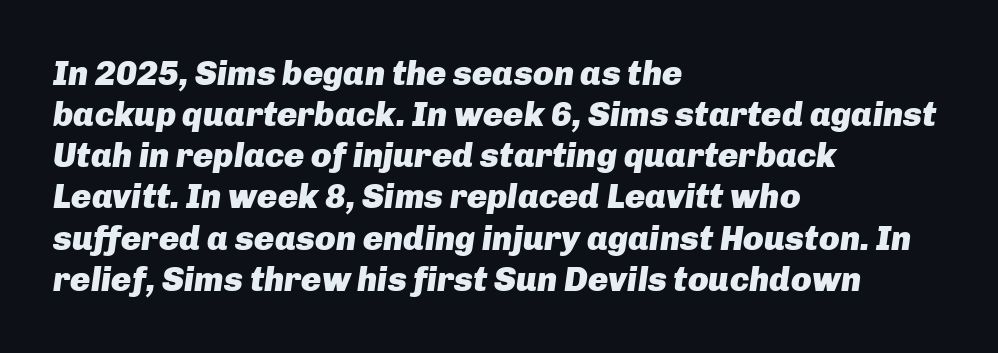
The image shows 34 px heavy type, italic (leaning right); set left-aligned, line spacing 1.21x, normal letter spacing, not underlined; low stroke contrast and a medium x-height.
